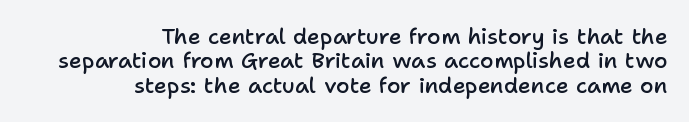
Stems and bowls a touch heavier than normal — semibold. The type sits square on the baseline with zero lean. Only glyphs here, with clear space below each row. What stands out about the letter spacing? Nothing — it is the standard amount. These lines are set flush right with a ragged left edge. Does the leading feel generous? Not at all — it's pinched.
